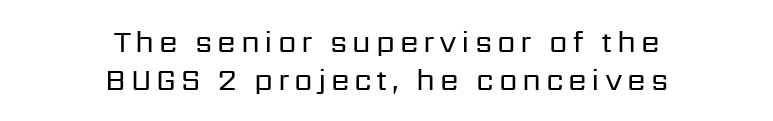
{"serif": "no", "italic": "no", "bold": "no", "weight": "regular", "width": "normal", "stroke_contrast": "low", "x_height": "medium", "monospaced": "no", "underline": "no", "align": "center", "line_spacing": "normal", "line_spacing_ratio": 1.26, "glyph_px": 30}
